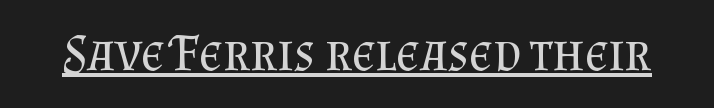
The image shows 52 px regular-weight serif type, upright; set normal letter spacing, underlined; medium stroke contrast and a small x-height.
